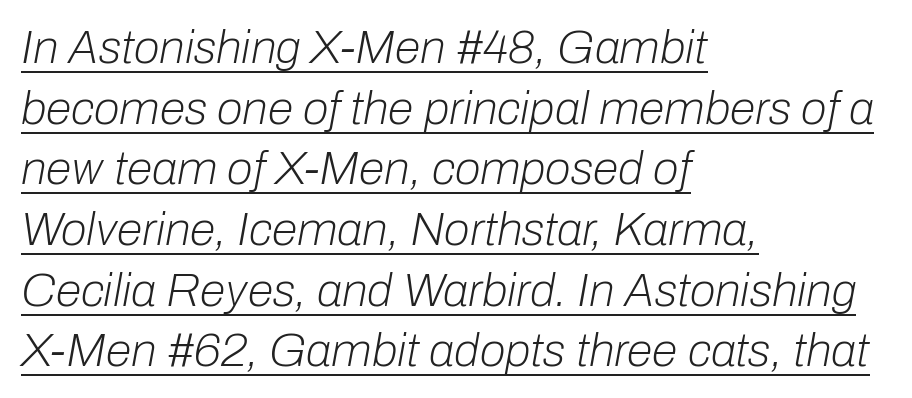
Spacing verdict: proportional, widths tailored to each character. Underline: present. Notice how descenders clear the ascenders below comfortably — that's standard leading. Caption: multi-line text, flush left, ragged right.
